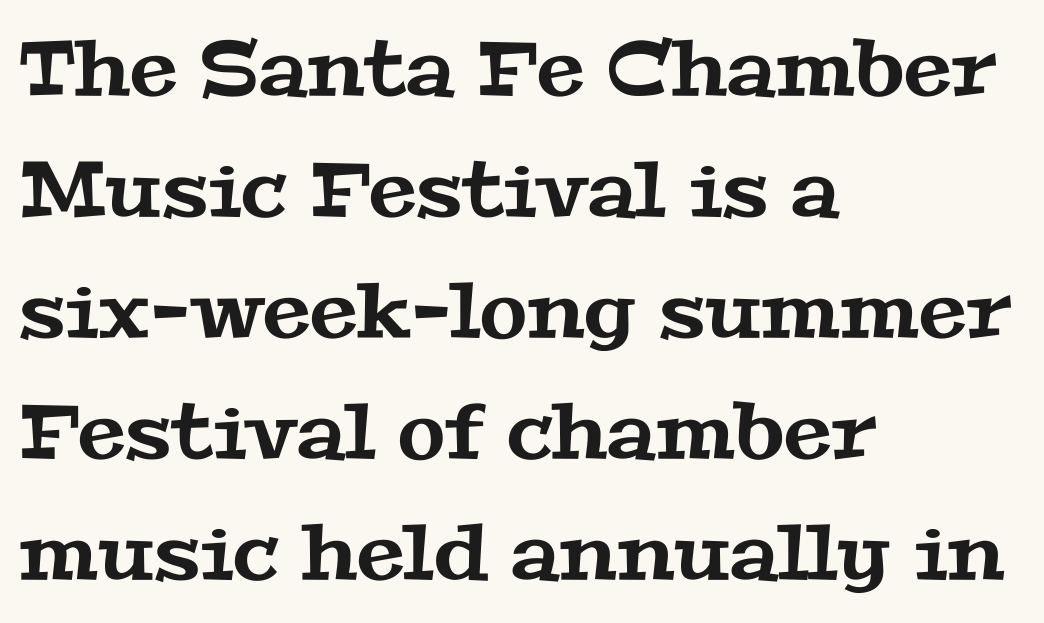
The image shows 77 px wide serif type; set left-aligned, normal line spacing (1.57x), normal letter spacing, not underlined; medium stroke contrast and a medium x-height.
